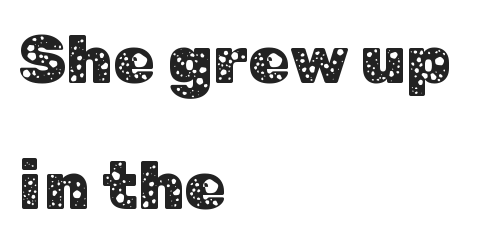
Q: Is the text italic (slanted)? A: No, it is upright.
Q: Is the typeface a serif or a sans-serif typeface? A: Sans-serif.
Q: Is the text underlined? A: No.
Q: How is the paragraph aligned? A: Left-aligned.
Q: Is the spacing between letters normal or unusually wide? A: Normal.
Q: Width (condensed, normal, or wide)? A: Normal.
Q: Stroke contrast? A: Low.
Q: x-height? A: Medium.
Q: Monospaced? A: No.
